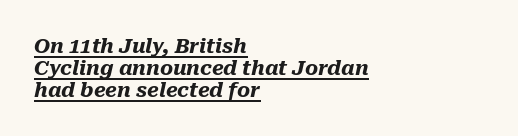
The typography opts for an oblique posture over an upright one. You could barely slide anything between these rows. The passage shown is emphatically bold. Line beginnings align vertically; line endings do not.
